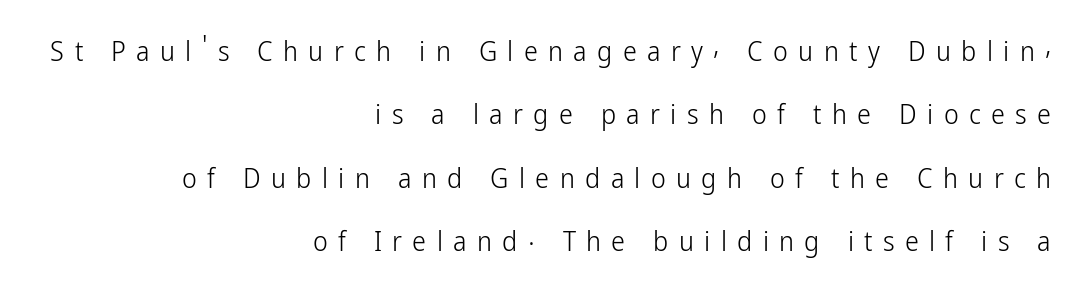
Does the type have serifs? No, each stem ends abruptly. This block would shrink considerably if given ordinary leading; it's expanded now. Reading down the block, your eye finds every line finishing at a fixed right position. The passage shown is typed in a proportional face where columns would drift. Lines of text with bare space underneath. Caption: expanded tracking, letters set apart.
